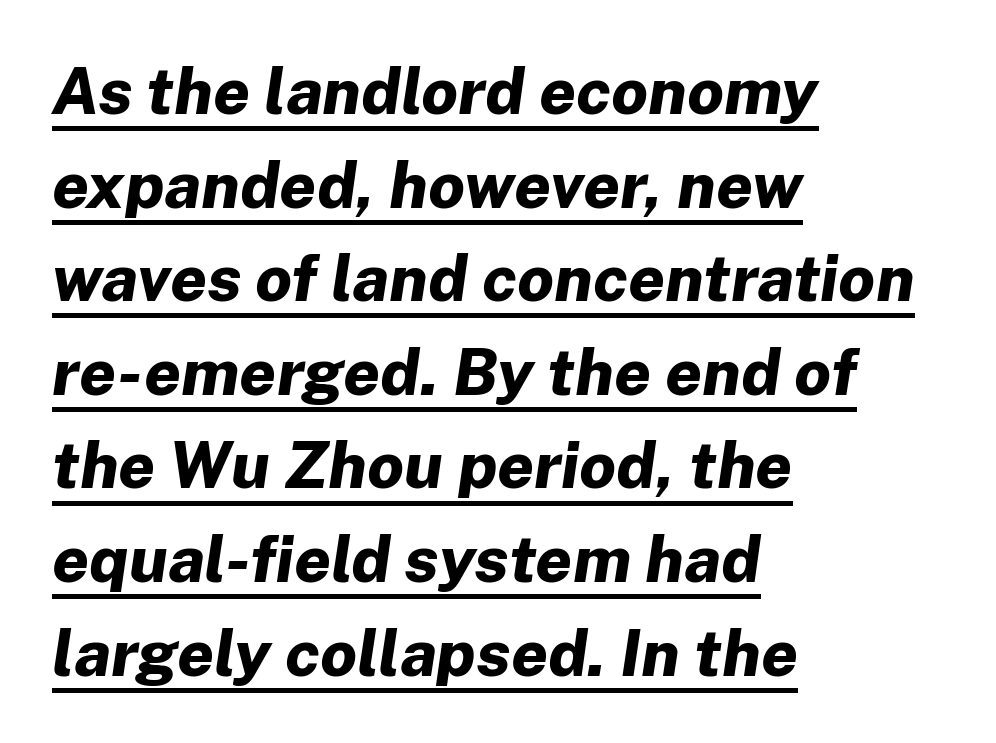
The image shows 65 px bold type, italic (leaning right); set left-aligned, normal line spacing (1.44x), normal letter spacing, underlined; low stroke contrast and a medium x-height.
